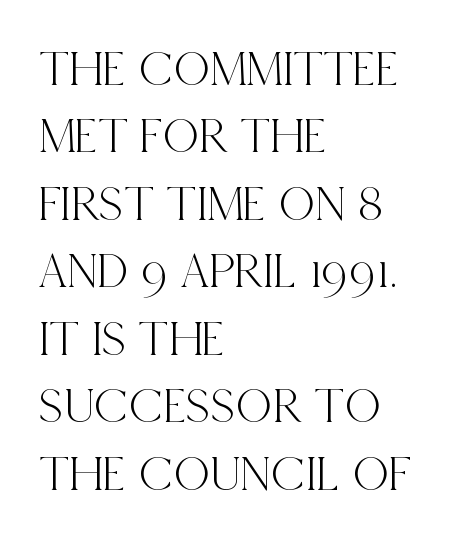
{"serif": "yes", "italic": "no", "width": "condensed", "x_height": "large", "monospaced": "no", "underline": "no", "align": "left", "line_spacing": "normal", "line_spacing_ratio": 1.35, "letter_spacing": "normal", "letter_spacing_em": 0.0, "glyph_px": 50}
